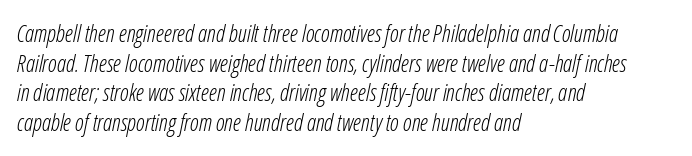
{"italic": "yes", "lean": "right", "slant_degrees": 12, "bold": "no", "underline": "no", "align": "left", "line_spacing": "normal", "line_spacing_ratio": 1.29, "letter_spacing": "normal", "letter_spacing_em": 0.0, "glyph_px": 23}
